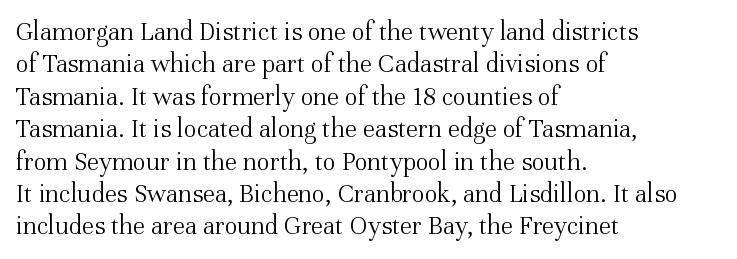
The font is comparable to plain body text, perhaps lighter. Line starts are locked; line ends wander. Nothing unusual about the tracking: characters are spaced as the font intends. The type sits square on the baseline with zero lean. Rule under the text: the space is simply empty.
